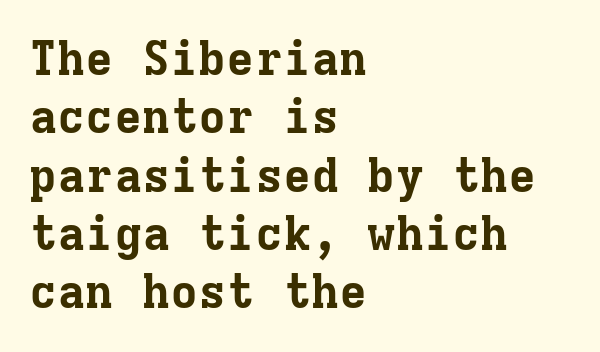
{"serif": "yes", "italic": "no", "bold": "yes", "weight": "bold", "width": "normal", "stroke_contrast": "low", "x_height": "medium", "monospaced": "yes", "underline": "no", "align": "left", "line_spacing_ratio": 1.24, "letter_spacing": "normal", "letter_spacing_em": 0.0, "glyph_px": 47}
